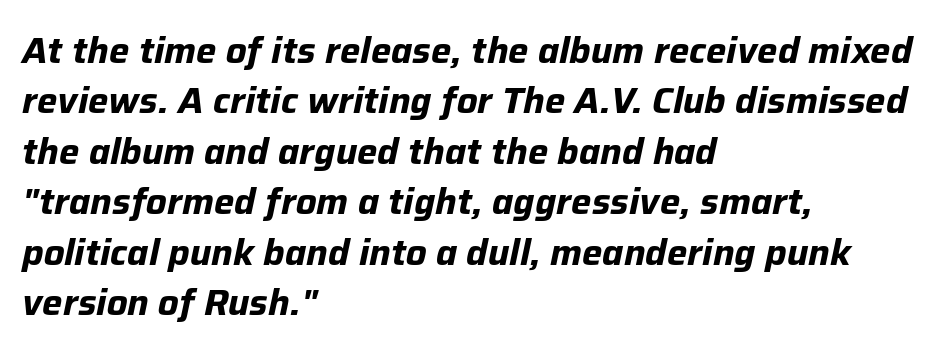
{"italic": "yes", "lean": "right", "slant_degrees": 12, "bold": "yes", "weight": "bold", "width": "normal", "stroke_contrast": "low", "x_height": "medium", "monospaced": "no", "underline": "no", "align": "left", "line_spacing": "normal", "line_spacing_ratio": 1.4, "letter_spacing": "normal", "letter_spacing_em": 0.0, "glyph_px": 36}
